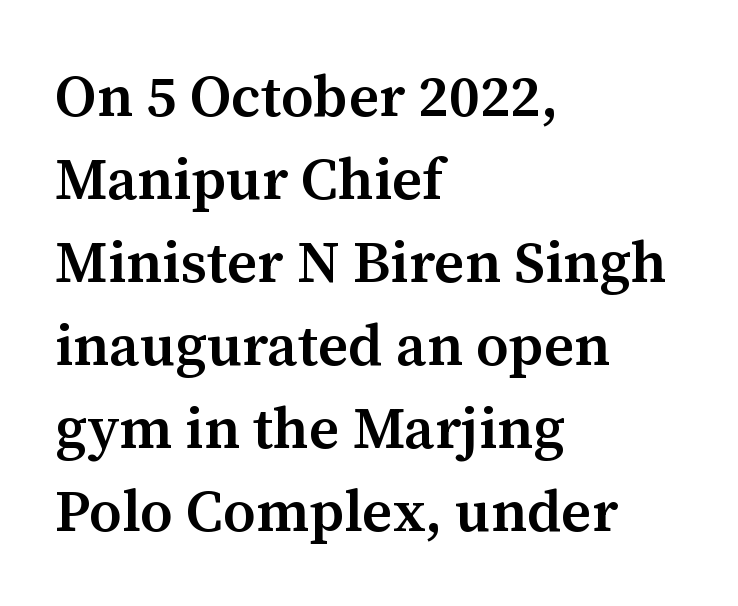
Q: Is the text bold? A: Semi-bold.
Q: Is the text italic (slanted)? A: No, it is upright.
Q: Is the typeface a serif or a sans-serif typeface? A: Serif.
Q: Is the text underlined? A: No.
Q: How is the paragraph aligned? A: Left-aligned.
Q: Is the spacing between letters normal or unusually wide? A: Normal.
Q: Is the spacing between lines tight, normal or loose? A: Normal.
Q: Width (condensed, normal, or wide)? A: Normal.
Q: Stroke contrast? A: Medium.
Q: x-height? A: Medium.
Q: Monospaced? A: No.
